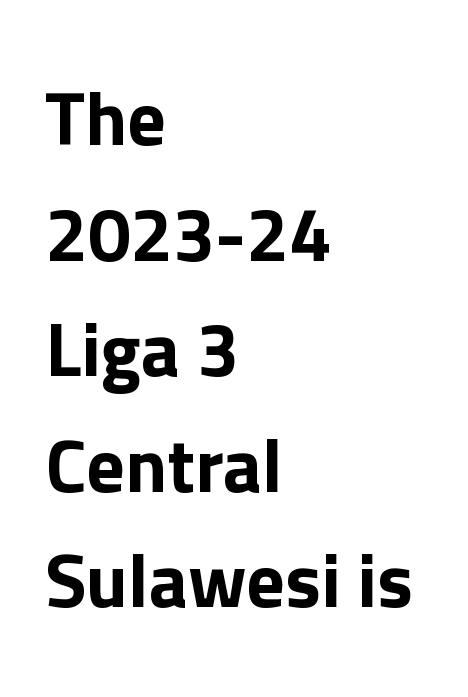
Q: Is the text italic (slanted)? A: No, it is upright.
Q: Is the typeface a serif or a sans-serif typeface? A: Sans-serif.
Q: Is the text underlined? A: No.
Q: How is the paragraph aligned? A: Left-aligned.
Q: Is the spacing between letters normal or unusually wide? A: Normal.
Q: Is the spacing between lines tight, normal or loose? A: Normal.
Q: Width (condensed, normal, or wide)? A: Normal.
Q: Stroke contrast? A: Low.
Q: x-height? A: Medium.
Q: Monospaced? A: No.
